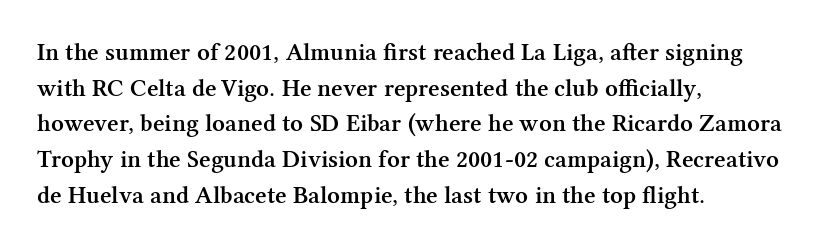
Q: Is the text bold? A: Semi-bold.
Q: Is the text italic (slanted)? A: No, it is upright.
Q: Is the text underlined? A: No.
Q: How is the paragraph aligned? A: Left-aligned.
Q: Is the spacing between letters normal or unusually wide? A: Normal.
Q: Is the spacing between lines tight, normal or loose? A: Normal.
